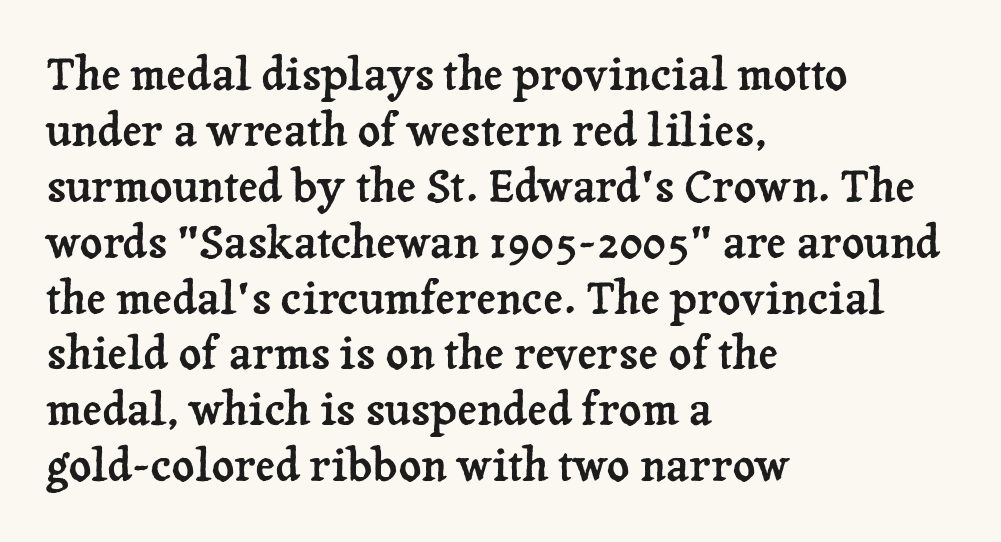
{"serif": "yes", "italic": "no", "width": "normal", "stroke_contrast": "low", "x_height": "medium", "monospaced": "no", "underline": "no", "align": "left", "line_spacing": "normal", "line_spacing_ratio": 1.27, "letter_spacing": "normal", "letter_spacing_em": 0.0, "glyph_px": 44}
